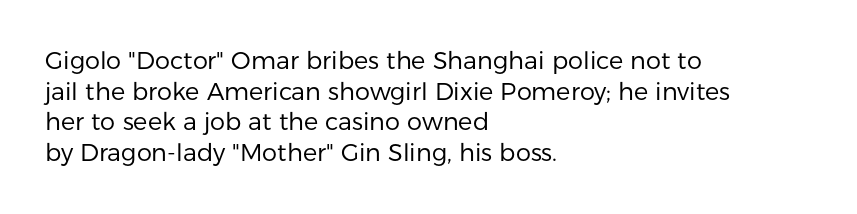
{"italic": "no", "bold": "no", "underline": "no", "align": "left", "line_spacing": "normal", "line_spacing_ratio": 1.28, "letter_spacing": "normal", "letter_spacing_em": 0.0, "glyph_px": 24}
